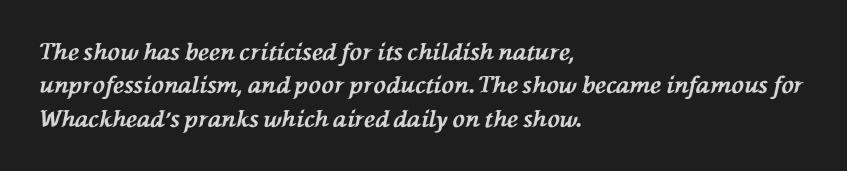
Q: Is the text bold? A: Yes.
Q: Is the text italic (slanted)? A: Yes, it leans left by about 76 degrees.
Q: Is the text underlined? A: No.
Q: How is the paragraph aligned? A: Left-aligned.
Q: Is the spacing between letters normal or unusually wide? A: Normal.
Q: Is the spacing between lines tight, normal or loose? A: Normal.
